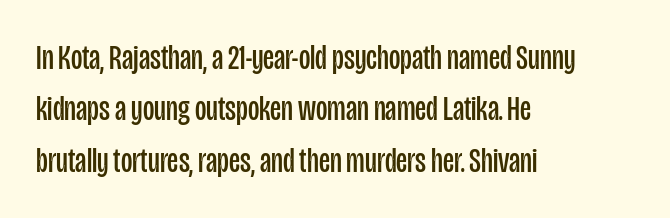
{"serif": "no", "italic": "no", "bold": "no", "weight": "regular", "width": "condensed", "stroke_contrast": "low", "x_height": "large", "monospaced": "no", "underline": "no", "align": "left", "line_spacing": "normal", "line_spacing_ratio": 1.47, "letter_spacing": "normal", "letter_spacing_em": 0.0, "glyph_px": 35}
